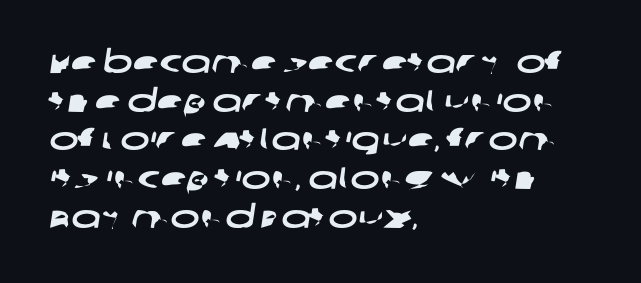
The image shows 31 px wide sans-serif type; set left-aligned, normal line spacing (1.25x), normal letter spacing, not underlined; low stroke contrast and a large x-height.
